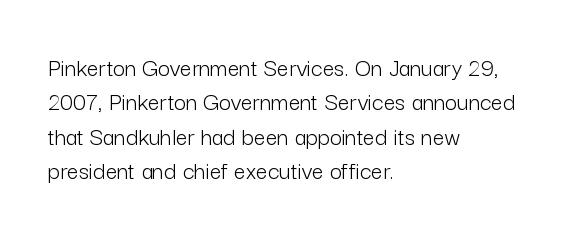
Q: Is the text bold? A: No.
Q: Is the text italic (slanted)? A: No, it is upright.
Q: Is the text underlined? A: No.
Q: How is the paragraph aligned? A: Left-aligned.
Q: Is the spacing between letters normal or unusually wide? A: Normal.
Q: Is the spacing between lines tight, normal or loose? A: Normal.
